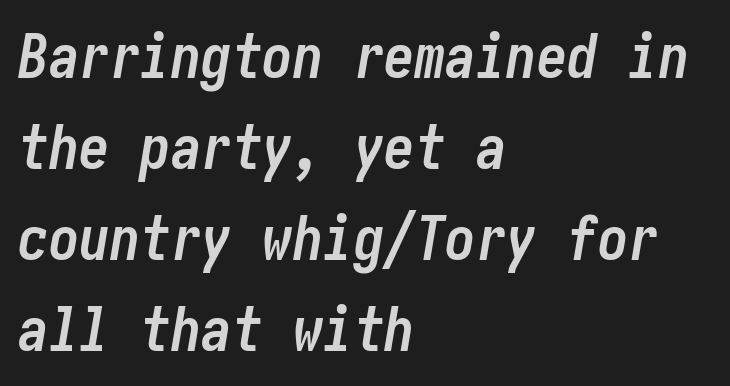
Q: Is the text bold? A: Yes.
Q: Is the text italic (slanted)? A: Yes, it leans right by about 10 degrees.
Q: Is the text underlined? A: No.
Q: How is the paragraph aligned? A: Left-aligned.
Q: Is the spacing between letters normal or unusually wide? A: Normal.
Q: Is the spacing between lines tight, normal or loose? A: Normal.
Q: Width (condensed, normal, or wide)? A: Condensed.
Q: Stroke contrast? A: Low.
Q: x-height? A: Medium.
